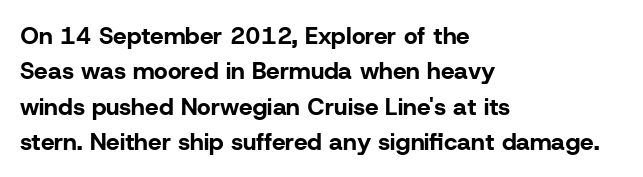
{"italic": "no", "bold": "yes", "underline": "no", "align": "left", "line_spacing": "normal", "line_spacing_ratio": 1.47, "letter_spacing": "normal", "letter_spacing_em": 0.0, "glyph_px": 24}
